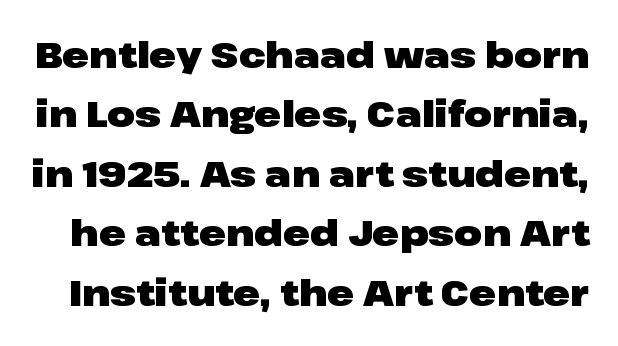
The image shows 36 px heavy, wide sans-serif type, upright; set normal line spacing (1.65x), normal letter spacing, not underlined; low stroke contrast and a medium x-height.
